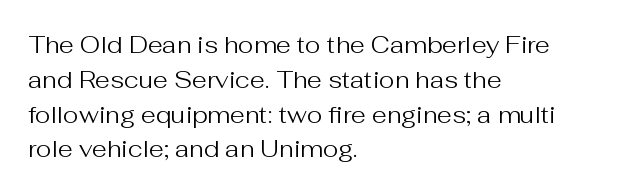
{"italic": "no", "bold": "no", "underline": "no", "align": "left", "line_spacing": "normal", "line_spacing_ratio": 1.45, "letter_spacing": "normal", "letter_spacing_em": 0.0, "glyph_px": 24}
